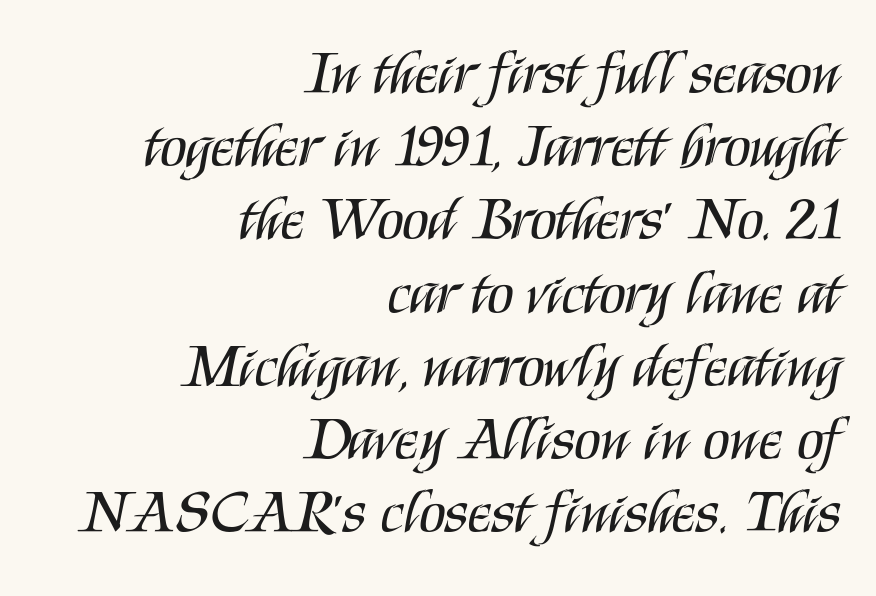
{"serif": "no", "bold": "no", "weight": "regular", "width": "condensed", "stroke_contrast": "medium", "x_height": "large", "monospaced": "no", "underline": "no", "align": "right", "line_spacing_ratio": 1.2, "letter_spacing": "normal", "letter_spacing_em": 0.0, "glyph_px": 61}
